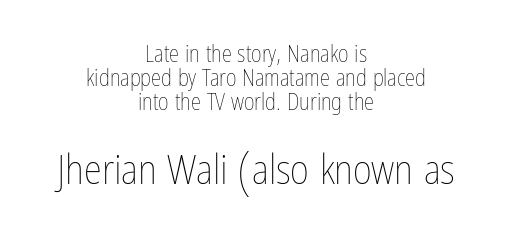
{"italic": "no", "bold": "no", "weight": "thin", "width": "condensed", "stroke_contrast": "low", "x_height": "medium", "monospaced": "no", "underline": "no", "align": "center", "line_spacing": "tight", "line_spacing_ratio": 1.04, "letter_spacing": "normal", "letter_spacing_em": 0.0, "larger_block": "second", "size_ratio": 1.78, "glyph_px": 41}
